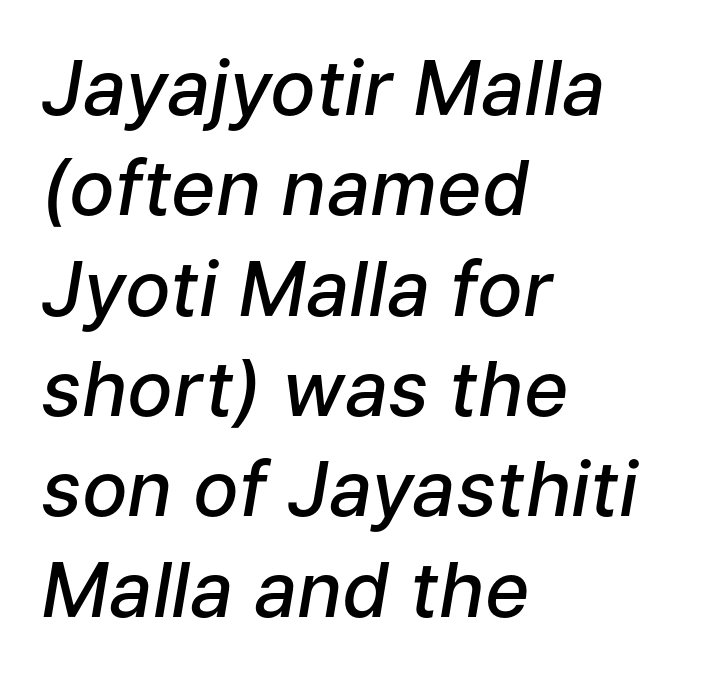
Q: Is the text bold? A: Semi-bold.
Q: Is the text italic (slanted)? A: Yes, it leans right by about 9 degrees.
Q: Is the text underlined? A: No.
Q: How is the paragraph aligned? A: Left-aligned.
Q: Is the spacing between letters normal or unusually wide? A: Normal.
Q: Is the spacing between lines tight, normal or loose? A: Normal.
Q: Width (condensed, normal, or wide)? A: Normal.
Q: Stroke contrast? A: Low.
Q: x-height? A: Medium.
Q: Monospaced? A: No.
